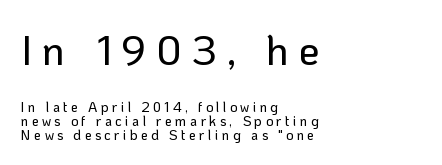
Students, observe: this is what under-led, compact text looks like. The gaps between neighbouring characters are conspicuously large. The lines in this sample share a left origin and differ only in where they stop. Tall strokes in this sample are plumb rather than angled. The passage shown begins with its larger block and ends with its smaller one.
